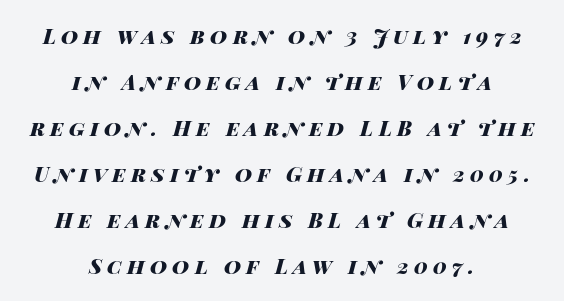
The image shows 21 px bold type, italic (leaning right); set centered, loose line spacing (2.19x), unusually wide letter spacing (+0.25 em), not underlined.
